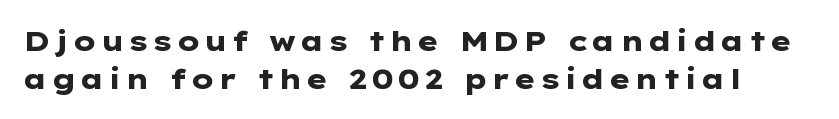
The image shows 28 px heavy, wide sans-serif type, upright; set normal line spacing (1.34x), not underlined; low stroke contrast and a medium x-height.
